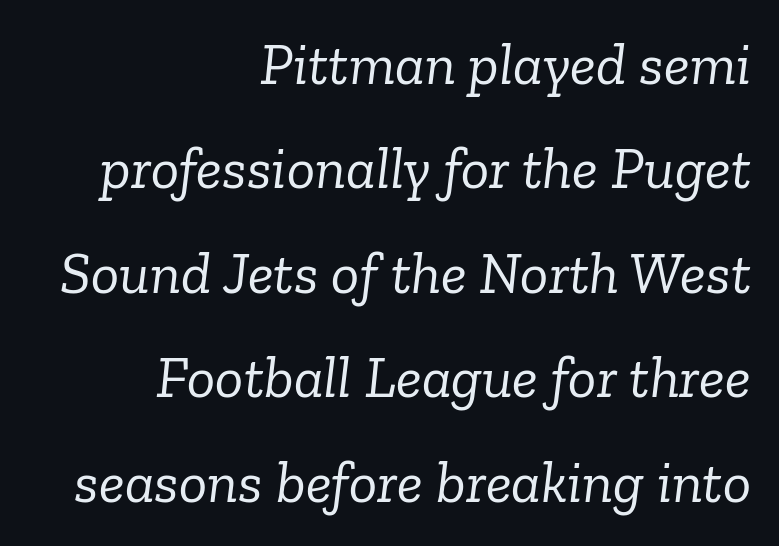
The image shows 59 px light serif type, italic (leaning right); set right-aligned, line spacing 1.77x, normal letter spacing, not underlined; low stroke contrast and a medium x-height.
